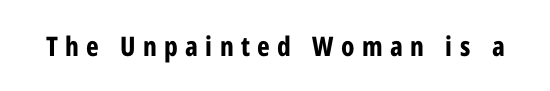
The image shows 27 px bold type, upright; set unusually wide letter spacing (+0.27 em), not underlined.
